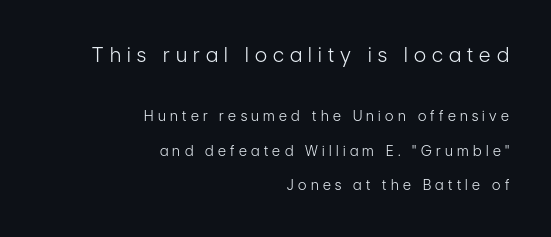
In CSS terms this would be text-align: right. The designer dialed line spacing up above the default. Stems and bowls with no extra thickness — not bold. Lines of text with bare space underneath. Posture: upright roman. If you squint, the top block still reads clearly — it's the larger of the two.
